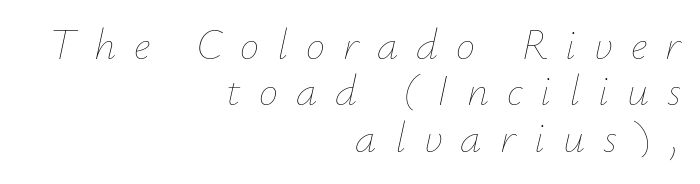
Q: Is the text bold? A: No.
Q: Is the text italic (slanted)? A: Yes, it leans right by about 12 degrees.
Q: Is the text underlined? A: No.
Q: How is the paragraph aligned? A: Right-aligned.
Q: Is the spacing between letters normal or unusually wide? A: Unusually wide.
Q: Is the spacing between lines tight, normal or loose? A: Tight.
Q: Width (condensed, normal, or wide)? A: Normal.
Q: Stroke contrast? A: Low.
Q: x-height? A: Small.
Q: Monospaced? A: No.
